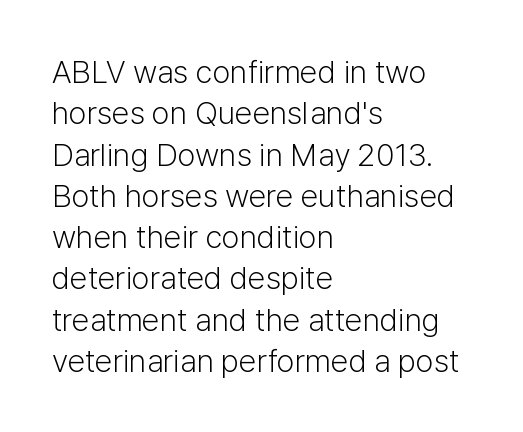
Q: Is the text bold? A: No.
Q: Is the text italic (slanted)? A: No, it is upright.
Q: Is the typeface a serif or a sans-serif typeface? A: Sans-serif.
Q: Is the text underlined? A: No.
Q: How is the paragraph aligned? A: Left-aligned.
Q: Is the spacing between letters normal or unusually wide? A: Normal.
Q: Is the spacing between lines tight, normal or loose? A: Normal.
Q: Width (condensed, normal, or wide)? A: Normal.
Q: Stroke contrast? A: Low.
Q: x-height? A: Medium.
Q: Monospaced? A: No.
